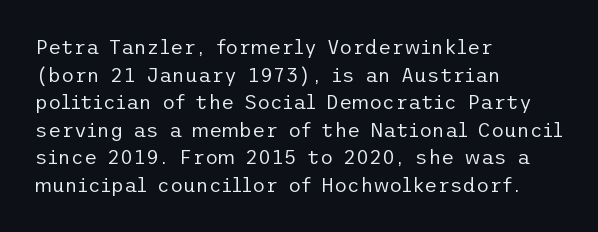
Q: Is the text bold? A: No.
Q: Is the text italic (slanted)? A: No, it is upright.
Q: Is the text underlined? A: No.
Q: How is the paragraph aligned? A: Left-aligned.
Q: Is the spacing between letters normal or unusually wide? A: Normal.
Q: Is the spacing between lines tight, normal or loose? A: Normal.
